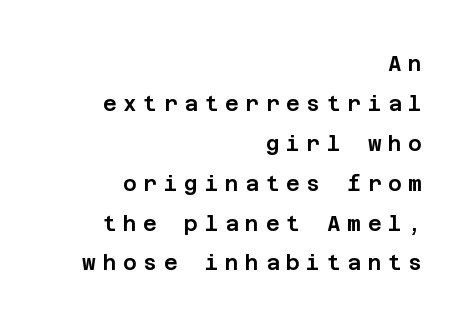
The image shows 21 px text type, upright; set right-aligned, loose line spacing (1.9x), unusually wide letter spacing (+0.32 em), not underlined.
